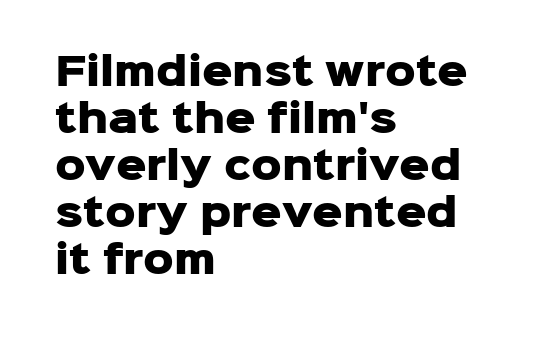
Q: Is the text bold? A: Yes.
Q: Is the text italic (slanted)? A: No, it is upright.
Q: Is the typeface a serif or a sans-serif typeface? A: Sans-serif.
Q: Is the text underlined? A: No.
Q: How is the paragraph aligned? A: Left-aligned.
Q: Is the spacing between letters normal or unusually wide? A: Normal.
Q: Width (condensed, normal, or wide)? A: Normal.
Q: Stroke contrast? A: Low.
Q: x-height? A: Medium.
Q: Monospaced? A: No.
